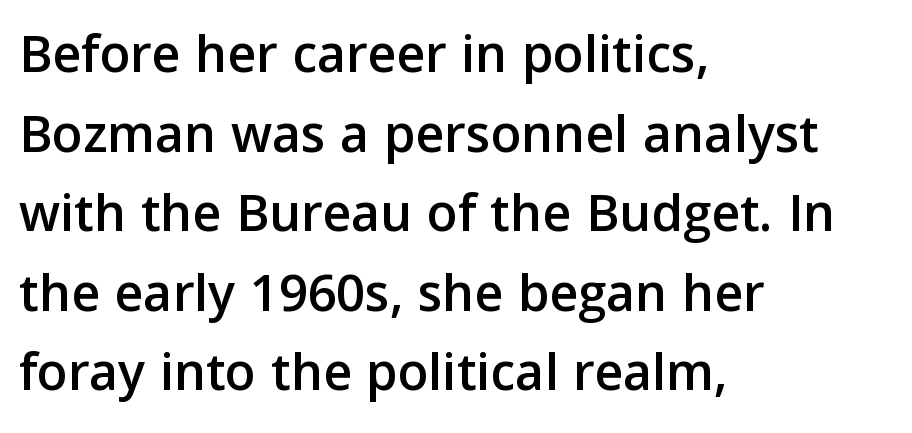
Q: Is the text italic (slanted)? A: No, it is upright.
Q: Is the typeface a serif or a sans-serif typeface? A: Sans-serif.
Q: Is the text underlined? A: No.
Q: How is the paragraph aligned? A: Left-aligned.
Q: Is the spacing between letters normal or unusually wide? A: Normal.
Q: Is the spacing between lines tight, normal or loose? A: Normal.
Q: Width (condensed, normal, or wide)? A: Normal.
Q: Stroke contrast? A: Low.
Q: x-height? A: Medium.
Q: Monospaced? A: No.
